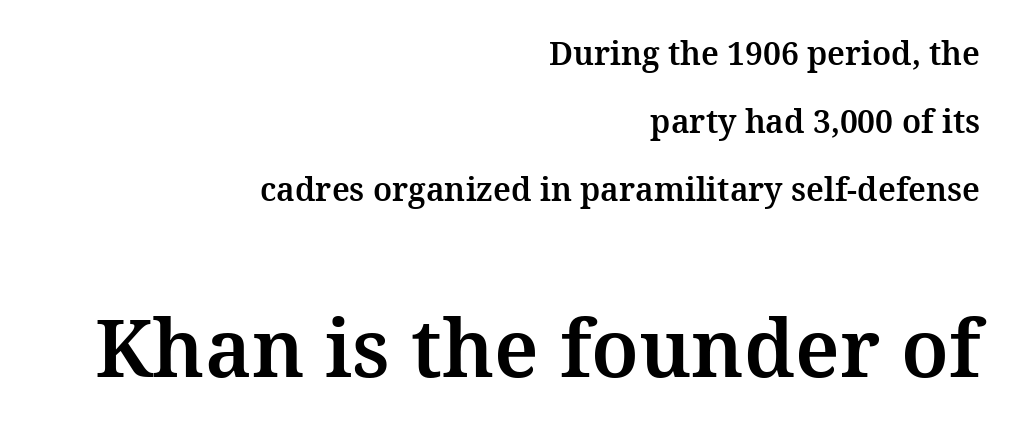
{"serif": "yes", "italic": "no", "width": "normal", "stroke_contrast": "medium", "x_height": "medium", "monospaced": "no", "underline": "no", "align": "right", "line_spacing": "loose", "line_spacing_ratio": 2.12, "letter_spacing": "normal", "letter_spacing_em": 0.0, "larger_block": "second", "size_ratio": 2.5, "glyph_px": 80}
